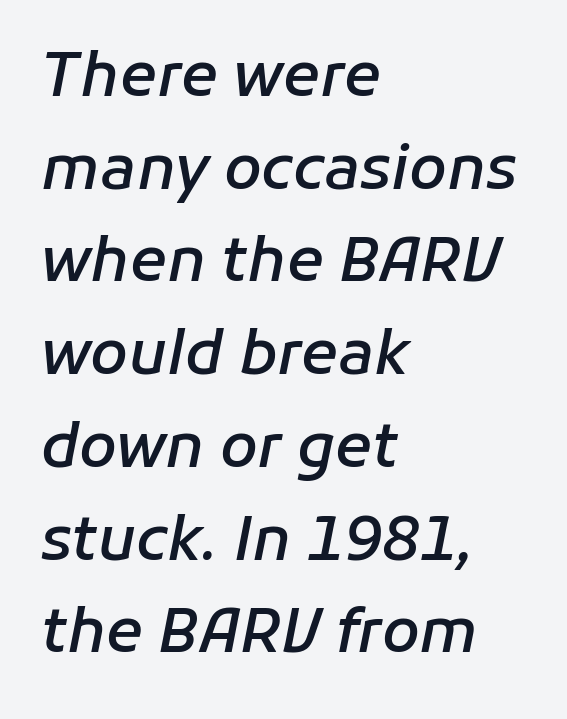
Q: Is the text bold? A: Semi-bold.
Q: Is the text italic (slanted)? A: Yes, it leans right by about 11 degrees.
Q: Is the text underlined? A: No.
Q: How is the paragraph aligned? A: Left-aligned.
Q: Is the spacing between letters normal or unusually wide? A: Normal.
Q: Is the spacing between lines tight, normal or loose? A: Normal.
Q: Width (condensed, normal, or wide)? A: Normal.
Q: Stroke contrast? A: Low.
Q: x-height? A: Medium.
Q: Monospaced? A: No.
